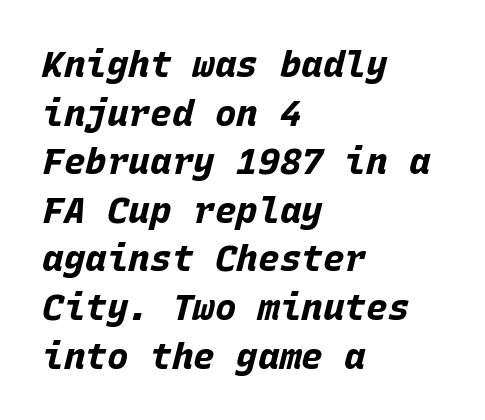
{"italic": "yes", "lean": "right", "slant_degrees": 15, "bold": "yes", "weight": "bold", "width": "normal", "stroke_contrast": "low", "x_height": "large", "monospaced": "yes", "underline": "no", "align": "left", "line_spacing": "normal", "line_spacing_ratio": 1.35, "letter_spacing": "normal", "letter_spacing_em": 0.0, "glyph_px": 36}
